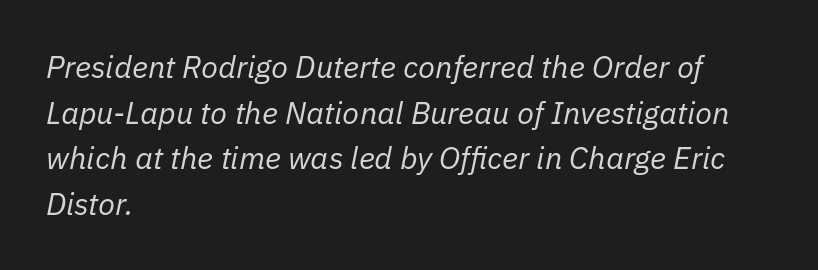
Q: Is the text bold? A: No.
Q: Is the text italic (slanted)? A: Yes, it leans right by about 11 degrees.
Q: Is the text underlined? A: No.
Q: How is the paragraph aligned? A: Left-aligned.
Q: Is the spacing between letters normal or unusually wide? A: Normal.
Q: Is the spacing between lines tight, normal or loose? A: Normal.
Q: Width (condensed, normal, or wide)? A: Normal.
Q: Stroke contrast? A: Low.
Q: x-height? A: Medium.
Q: Monospaced? A: No.
